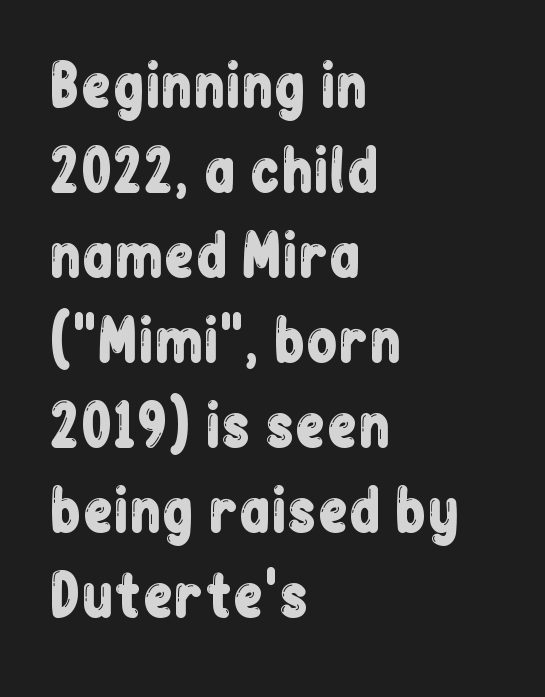
Vertical strokes here are truly vertical. Nobody drew a line under any word here. The text block is weighted toward the left margin, trailing off unevenly rightward. One glance says typical: line gaps are just what's usual. Is this a sans? Yes — the strokes have no serifs.
